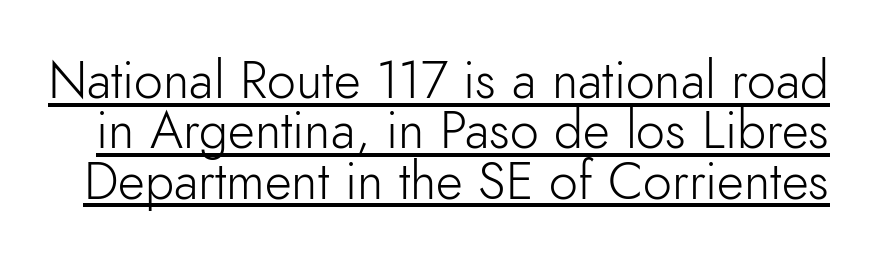
Q: Is the text bold? A: No.
Q: Is the text italic (slanted)? A: No, it is upright.
Q: Is the typeface a serif or a sans-serif typeface? A: Sans-serif.
Q: Is the text underlined? A: Yes.
Q: Is the spacing between letters normal or unusually wide? A: Normal.
Q: Is the spacing between lines tight, normal or loose? A: Tight.
Q: Width (condensed, normal, or wide)? A: Normal.
Q: Stroke contrast? A: Low.
Q: x-height? A: Small.
Q: Monospaced? A: No.
